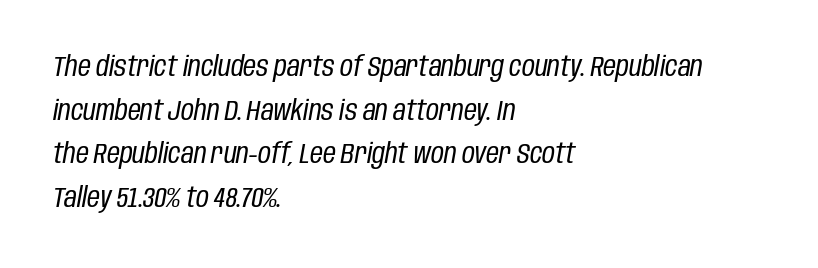
{"italic": "yes", "lean": "right", "slant_degrees": 10, "bold": "no", "weight": "regular", "width": "condensed", "stroke_contrast": "low", "x_height": "large", "monospaced": "no", "underline": "no", "align": "left", "line_spacing": "normal", "line_spacing_ratio": 1.56, "letter_spacing": "normal", "letter_spacing_em": 0.0, "glyph_px": 28}
